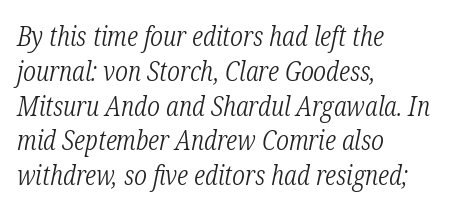
The image shows 27 px text type, italic (leaning right); set left-aligned, normal line spacing (1.29x), normal letter spacing, not underlined.
